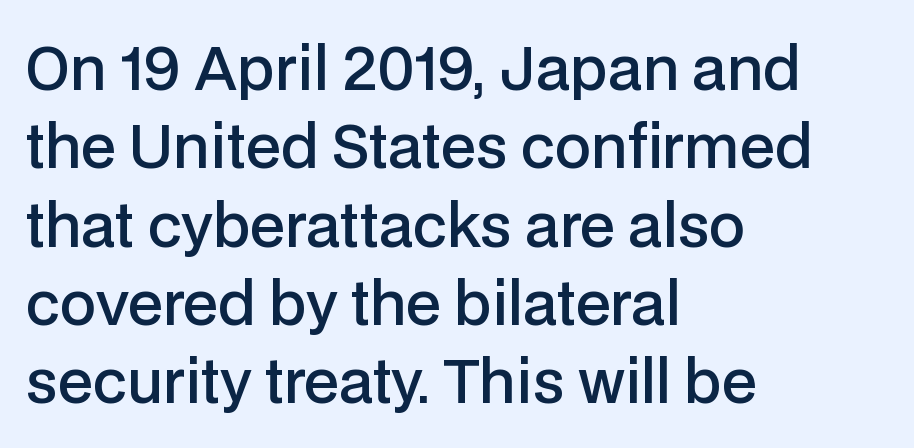
Q: Is the text bold? A: Semi-bold.
Q: Is the text italic (slanted)? A: No, it is upright.
Q: Is the typeface a serif or a sans-serif typeface? A: Sans-serif.
Q: Is the text underlined? A: No.
Q: How is the paragraph aligned? A: Left-aligned.
Q: Is the spacing between letters normal or unusually wide? A: Normal.
Q: Is the spacing between lines tight, normal or loose? A: Normal.
Q: Width (condensed, normal, or wide)? A: Normal.
Q: Stroke contrast? A: Low.
Q: x-height? A: Medium.
Q: Monospaced? A: No.
